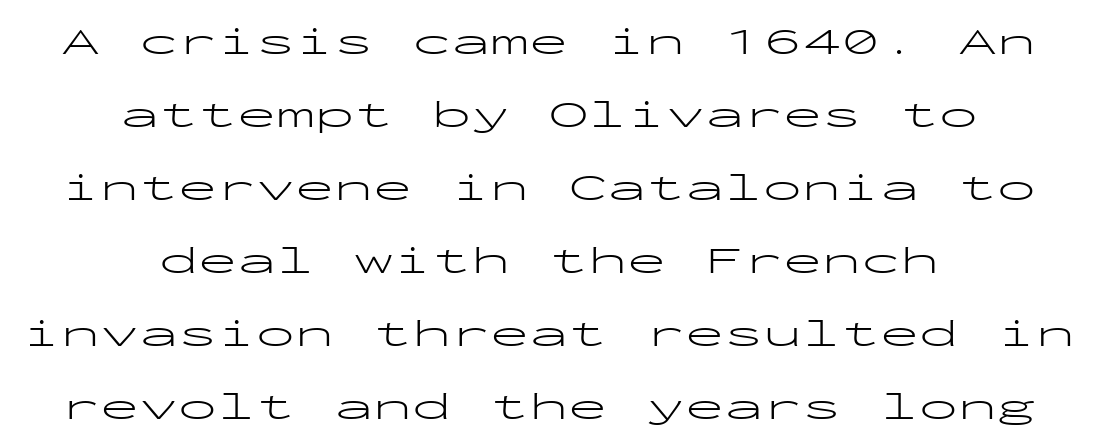
Q: Is the text bold? A: No.
Q: Is the text italic (slanted)? A: No, it is upright.
Q: Is the typeface a serif or a sans-serif typeface? A: Sans-serif.
Q: Is the text underlined? A: No.
Q: How is the paragraph aligned? A: Centered.
Q: Is the spacing between letters normal or unusually wide? A: Normal.
Q: Width (condensed, normal, or wide)? A: Wide.
Q: Stroke contrast? A: Low.
Q: x-height? A: Medium.
Q: Monospaced? A: Yes.
